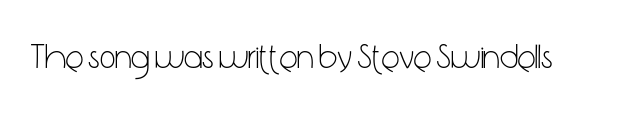
{"serif": "no", "italic": "no", "bold": "no", "weight": "light", "width": "condensed", "stroke_contrast": "low", "x_height": "medium", "monospaced": "no", "underline": "no", "letter_spacing": "normal", "letter_spacing_em": 0.0, "glyph_px": 34}
